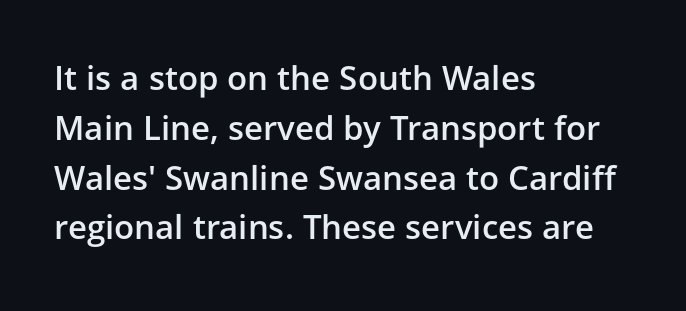
Q: Is the text bold? A: Semi-bold.
Q: Is the text italic (slanted)? A: No, it is upright.
Q: Is the typeface a serif or a sans-serif typeface? A: Sans-serif.
Q: Is the text underlined? A: No.
Q: How is the paragraph aligned? A: Left-aligned.
Q: Is the spacing between letters normal or unusually wide? A: Normal.
Q: Is the spacing between lines tight, normal or loose? A: Normal.
Q: Width (condensed, normal, or wide)? A: Normal.
Q: Stroke contrast? A: Low.
Q: x-height? A: Medium.
Q: Monospaced? A: No.
